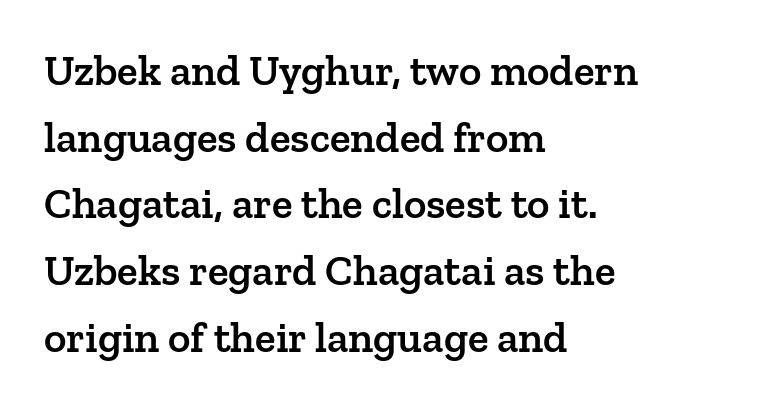
The image shows 43 px semibold serif type, upright; set left-aligned, normal line spacing (1.55x), normal letter spacing, not underlined; low stroke contrast and a medium x-height.
